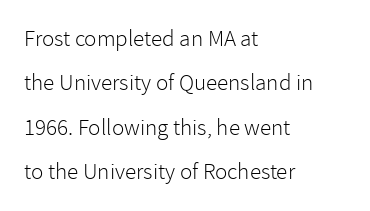
{"italic": "no", "bold": "no", "underline": "no", "align": "left", "line_spacing": "loose", "line_spacing_ratio": 1.93, "letter_spacing": "normal", "letter_spacing_em": 0.0, "glyph_px": 23}
